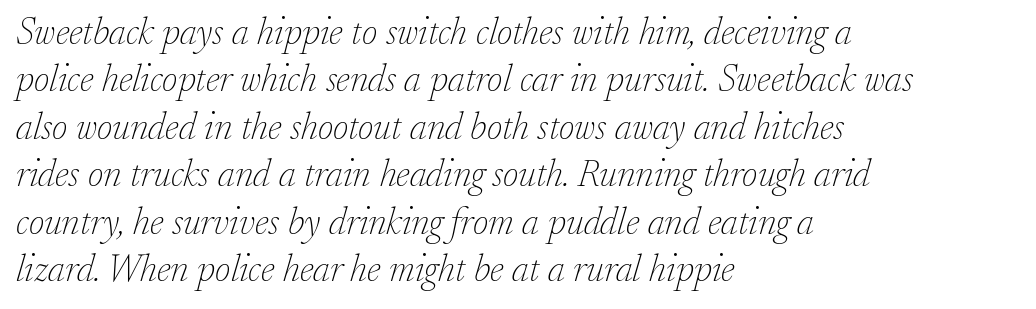
Summary of vertical rhythm: regular, with standard interline spacing. The passage shown is not bold in any degree. Is the block centered? No — it sits flush against the left margin. Unlike a clean sans, this face finishes its strokes with serifs. The glyphs are unaccompanied by any horizontal stroke below them.
